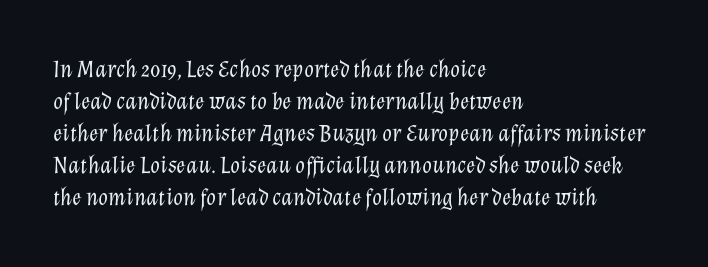
{"italic": "yes", "lean": "right", "slant_degrees": 12, "bold": "no", "underline": "no", "align": "left", "line_spacing": "normal", "line_spacing_ratio": 1.28, "letter_spacing": "normal", "letter_spacing_em": 0.0, "glyph_px": 25}
